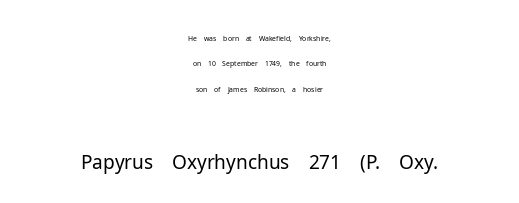
{"serif": "no", "italic": "no", "bold": "no", "weight": "light", "width": "normal", "stroke_contrast": "low", "x_height": "medium", "monospaced": "no", "underline": "no", "align": "center", "line_spacing_ratio": 1.81, "letter_spacing": "normal", "letter_spacing_em": 0.0, "larger_block": "second", "size_ratio": 2.79, "glyph_px": 39}
